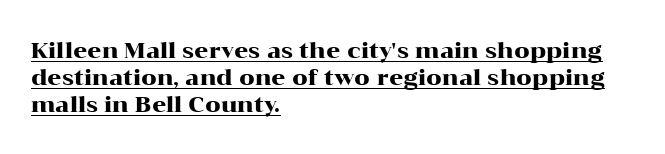
Q: Is the text italic (slanted)? A: No, it is upright.
Q: Is the text underlined? A: Yes.
Q: How is the paragraph aligned? A: Left-aligned.
Q: Is the spacing between letters normal or unusually wide? A: Normal.
